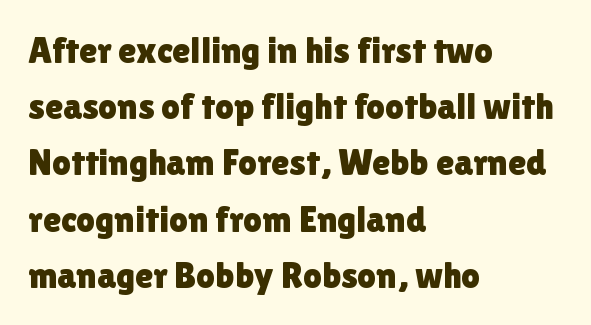
Underlining? Definitely not there. The paragraph shown leans on its left margin. Varying glyph widths throughout — classic text-font behaviour. Upright lettering throughout. The block of text has a typical density, with ordinary space between rows. How are the letters spaced? Ordinarily, with no added tracking.
